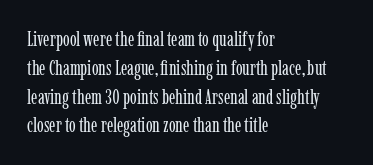
Q: Is the text bold? A: No.
Q: Is the text italic (slanted)? A: No, it is upright.
Q: Is the text underlined? A: No.
Q: How is the paragraph aligned? A: Left-aligned.
Q: Is the spacing between letters normal or unusually wide? A: Normal.
Q: Is the spacing between lines tight, normal or loose? A: Normal.
